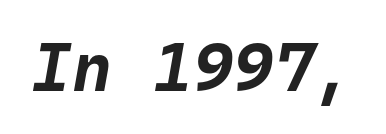
Monospaced: the letters line up in strict vertical columns. Heavy-handed strokes throughout: this text is bold. Compared with typical body copy, the letter spacing here is the same. Notice how the stems are inclined rather than vertical — that's the hallmark of italics.
